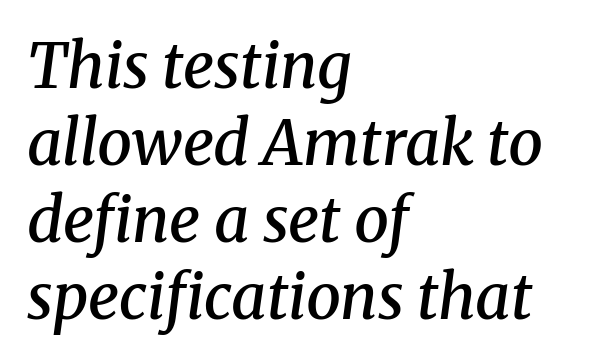
{"serif": "yes", "italic": "yes", "lean": "right", "slant_degrees": 8, "bold": "semi", "weight": "semibold", "width": "normal", "stroke_contrast": "medium", "x_height": "medium", "monospaced": "no", "underline": "no", "align": "left", "line_spacing_ratio": 1.24, "letter_spacing": "normal", "letter_spacing_em": 0.0, "glyph_px": 62}
